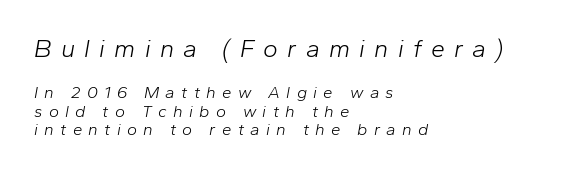
Q: Is the text bold? A: No.
Q: Is the text italic (slanted)? A: Yes, it leans right by about 10 degrees.
Q: Is the text underlined? A: No.
Q: How is the paragraph aligned? A: Left-aligned.
Q: Is the spacing between letters normal or unusually wide? A: Unusually wide.
Q: Is the spacing between lines tight, normal or loose? A: Tight.
Q: Which block of text is set in a larger size, the first (top) or the second (bottom)? A: The first (top) one.
